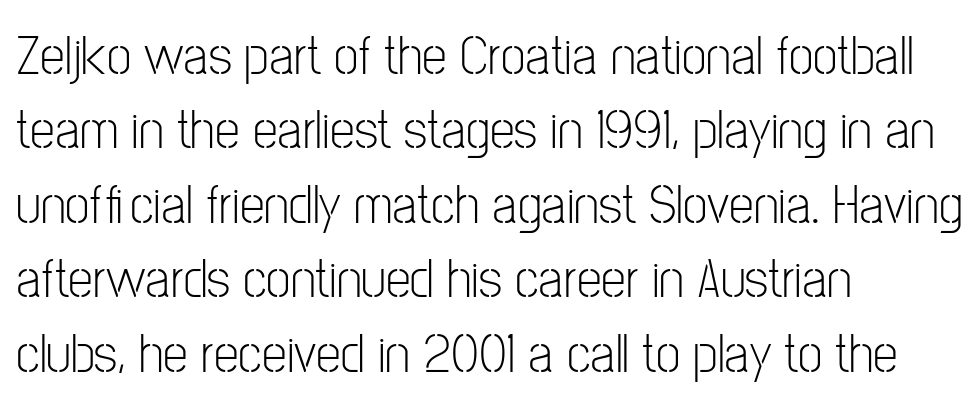
{"serif": "no", "italic": "no", "bold": "no", "weight": "light", "width": "condensed", "stroke_contrast": "low", "x_height": "medium", "monospaced": "no", "underline": "no", "align": "left", "line_spacing": "normal", "line_spacing_ratio": 1.33, "letter_spacing": "normal", "letter_spacing_em": 0.0, "glyph_px": 56}
